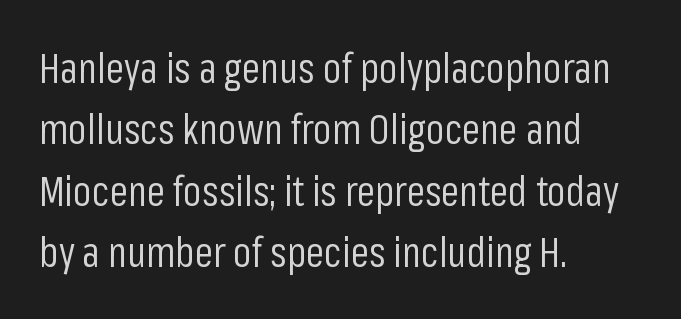
Looks like regular typesetting: each glyph gets only the width it needs. Letters rest on an invisible, unmarked baseline. The ragged edge is on the right, which tells us the setting is flush left. No letter is thick-stroked: the sample isn't bold. In terms of letterform style, serifs are entirely absent. Compared with typical paragraphs, the rows here are spaced about the same.
